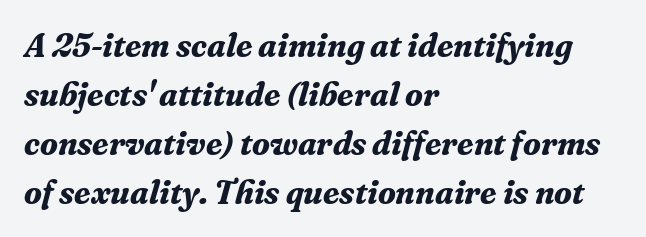
Q: Is the text bold? A: Yes.
Q: Is the text italic (slanted)? A: Yes, it leans right by about 16 degrees.
Q: Is the typeface a serif or a sans-serif typeface? A: Serif.
Q: Is the text underlined? A: No.
Q: How is the paragraph aligned? A: Left-aligned.
Q: Is the spacing between letters normal or unusually wide? A: Normal.
Q: Is the spacing between lines tight, normal or loose? A: Normal.
Q: Width (condensed, normal, or wide)? A: Normal.
Q: Stroke contrast? A: Medium.
Q: x-height? A: Medium.
Q: Monospaced? A: No.
